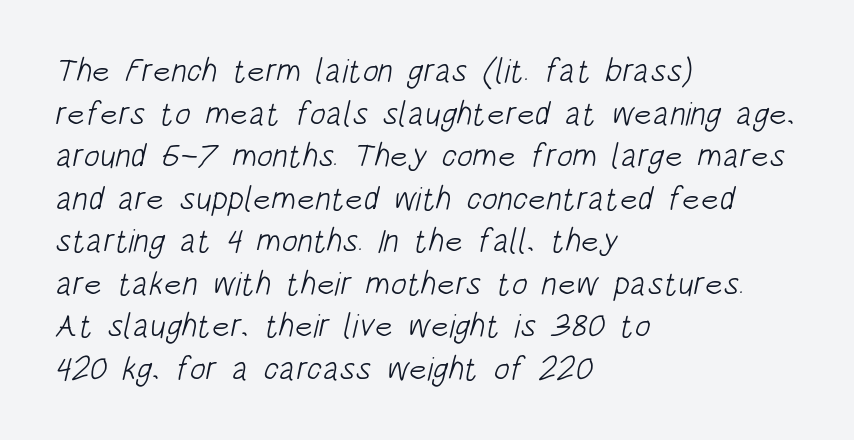
{"serif": "no", "bold": "no", "weight": "light", "width": "condensed", "stroke_contrast": "low", "x_height": "large", "monospaced": "no", "underline": "no", "align": "left", "line_spacing": "normal", "line_spacing_ratio": 1.29, "letter_spacing": "normal", "letter_spacing_em": 0.0, "glyph_px": 33}
